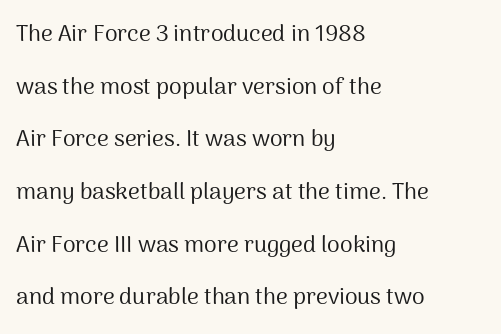
The image shows 23 px text type, upright; set left-aligned, loose line spacing (2.29x), normal letter spacing, not underlined.
